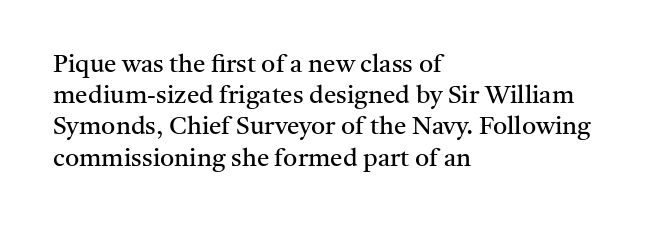
The image shows 25 px text type, upright; set left-aligned, normal line spacing (1.25x), normal letter spacing, not underlined.
